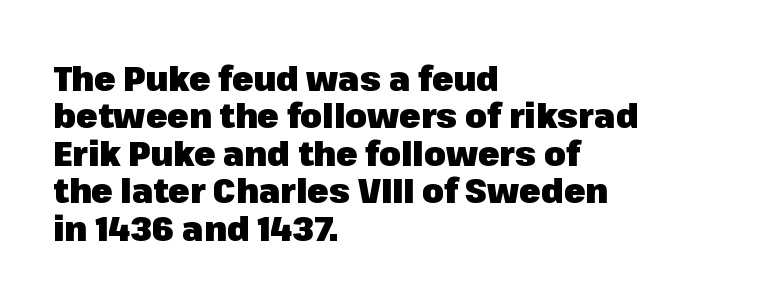
Q: Is the text bold? A: Yes.
Q: Is the text italic (slanted)? A: No, it is upright.
Q: Is the typeface a serif or a sans-serif typeface? A: Sans-serif.
Q: Is the text underlined? A: No.
Q: How is the paragraph aligned? A: Left-aligned.
Q: Is the spacing between letters normal or unusually wide? A: Normal.
Q: Is the spacing between lines tight, normal or loose? A: Tight.
Q: Width (condensed, normal, or wide)? A: Normal.
Q: Stroke contrast? A: Low.
Q: x-height? A: Medium.
Q: Monospaced? A: No.
